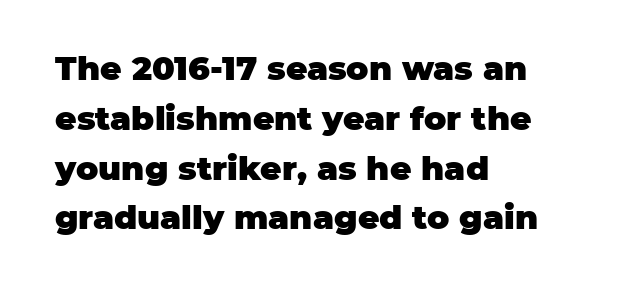
The image shows 33 px heavy sans-serif type, upright; set left-aligned, normal line spacing (1.51x), normal letter spacing, not underlined; low stroke contrast and a large x-height.
